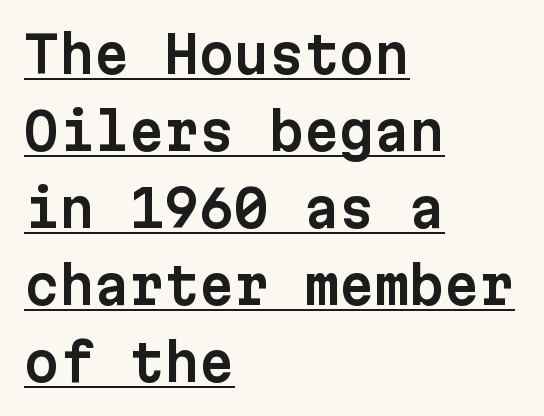
What's the leading like? Ordinary, nothing unusual. Is the letter spacing exaggerated? No — it looks like the ordinary default. The font family rendered here belongs to the sans-serif group. You can see a thin bar hugging the bottom of the glyphs.
